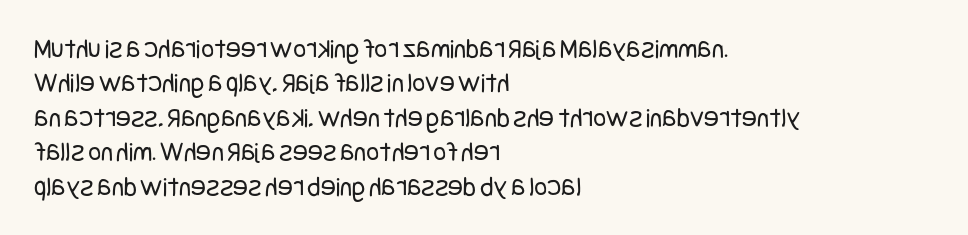
This rendering features lettering with no underline. The rag falls on the right side of this text block. The glyphs in this specimen are sans serif. The font's upright variant was chosen for this text. Stroke thickness stays within the range of a standard reading face or lighter.
